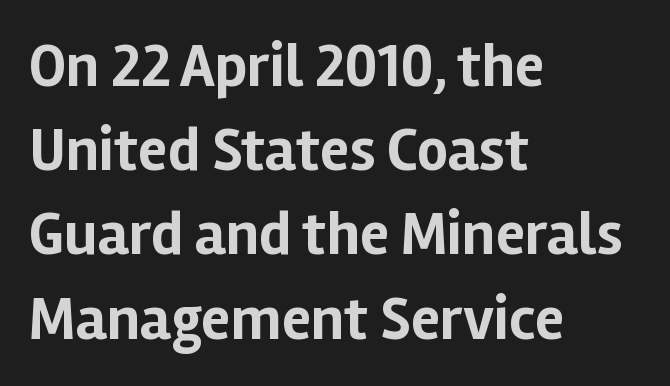
The image shows 61 px bold sans-serif type, upright; set left-aligned, normal line spacing (1.38x), normal letter spacing, not underlined; low stroke contrast and a medium x-height.
